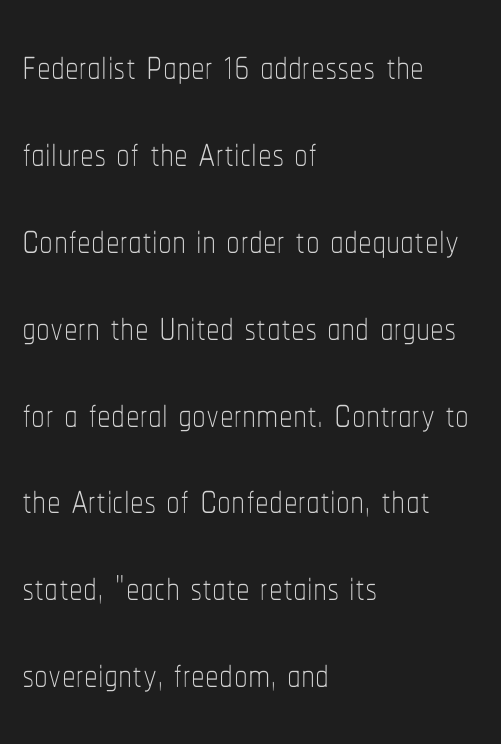
Q: Is the text bold? A: No.
Q: Is the text italic (slanted)? A: No, it is upright.
Q: Is the text underlined? A: No.
Q: How is the paragraph aligned? A: Left-aligned.
Q: Is the spacing between letters normal or unusually wide? A: Normal.
Q: Is the spacing between lines tight, normal or loose? A: Normal.
Q: Width (condensed, normal, or wide)? A: Condensed.
Q: Stroke contrast? A: Low.
Q: x-height? A: Medium.
Q: Monospaced? A: No.
